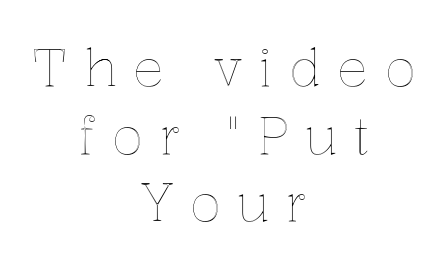
{"italic": "no", "width": "normal", "x_height": "medium", "monospaced": "no", "underline": "no", "align": "center", "line_spacing": "normal", "line_spacing_ratio": 1.3, "letter_spacing": "wide", "letter_spacing_em": 0.31, "glyph_px": 52}
